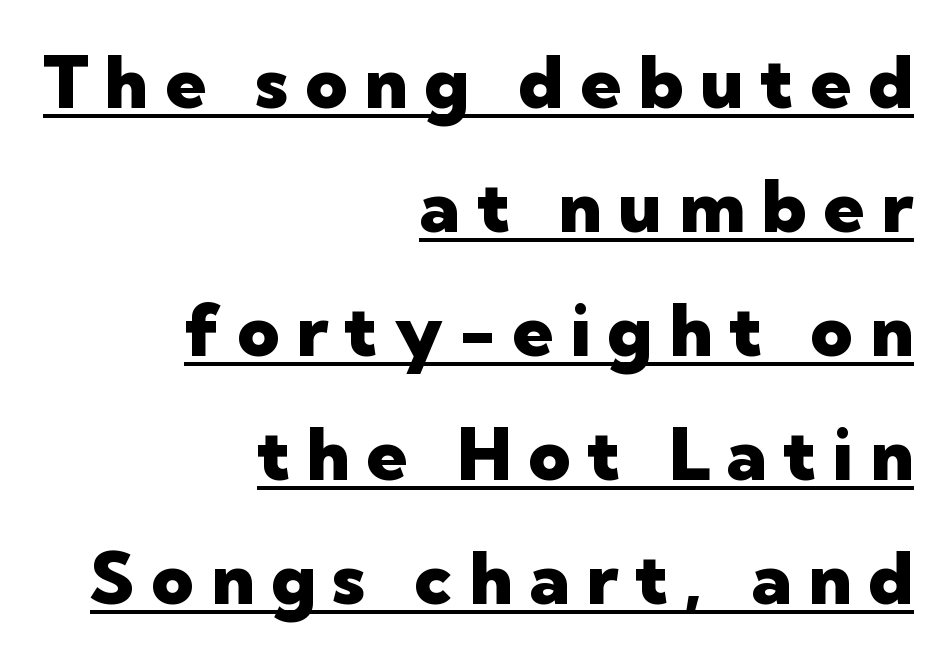
{"serif": "no", "italic": "no", "bold": "yes", "weight": "heavy", "width": "normal", "stroke_contrast": "low", "x_height": "medium", "monospaced": "no", "underline": "yes", "align": "right", "line_spacing": "normal", "line_spacing_ratio": 1.7, "letter_spacing": "wide", "letter_spacing_em": 0.23, "glyph_px": 73}
